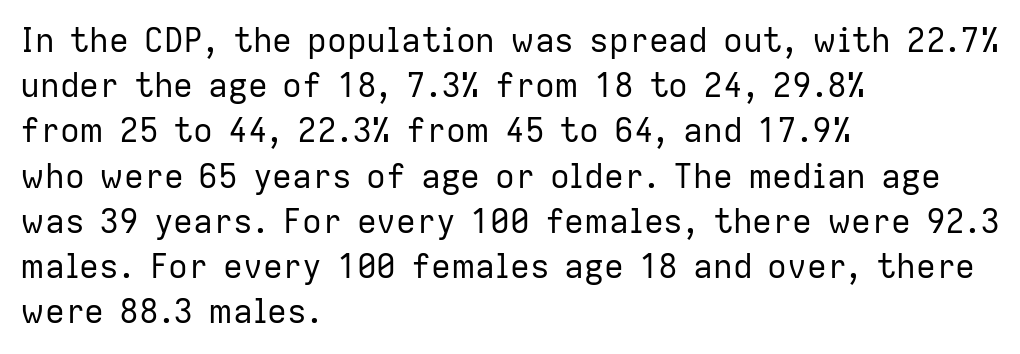
The image shows 33 px regular-weight sans-serif type, upright; set left-aligned, normal line spacing (1.37x), normal letter spacing, not underlined; low stroke contrast and a medium x-height.
